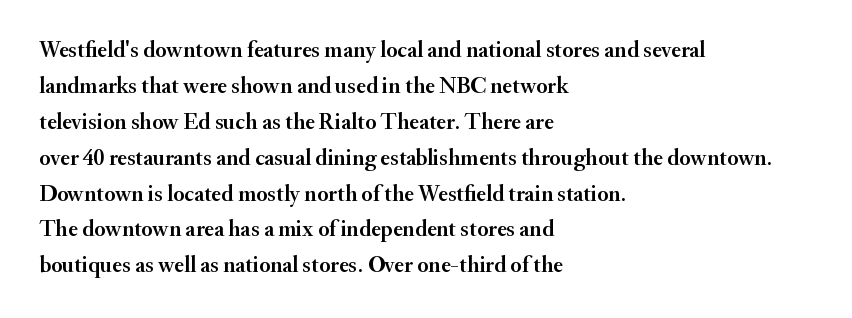
Q: Is the text italic (slanted)? A: No, it is upright.
Q: Is the text underlined? A: No.
Q: How is the paragraph aligned? A: Left-aligned.
Q: Is the spacing between letters normal or unusually wide? A: Normal.
Q: Is the spacing between lines tight, normal or loose? A: Normal.
